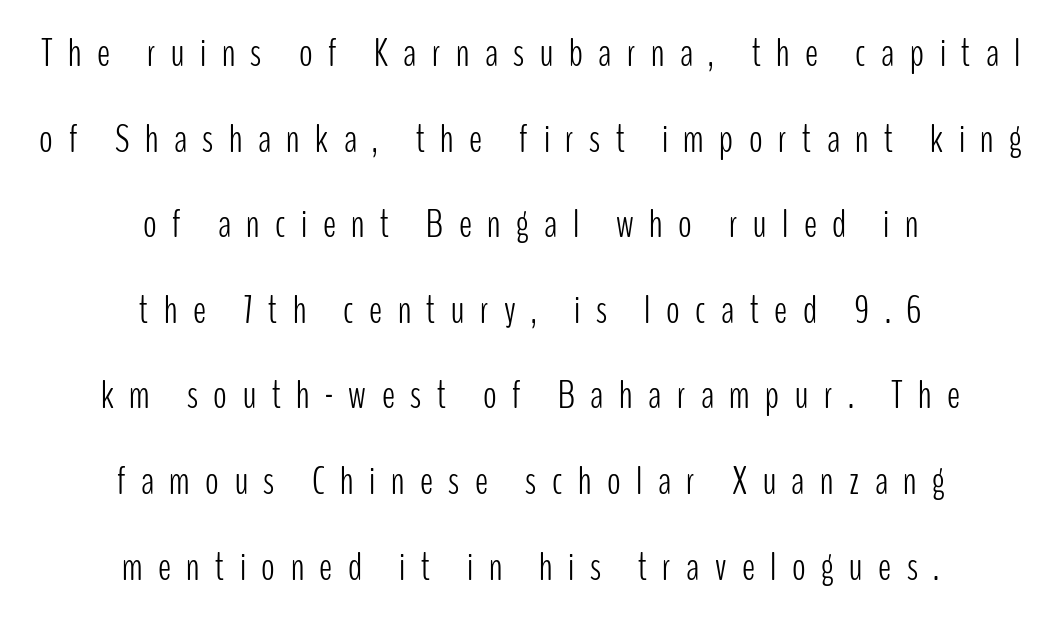
The image shows 40 px light, condensed sans-serif type, upright; set centered, loose line spacing (2.14x), unusually wide letter spacing (+0.39 em), not underlined; low stroke contrast and a medium x-height.
